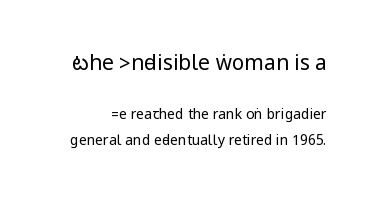
The image shows 21 px text type, upright; set line spacing 1.87x, normal letter spacing, not underlined; the first (top) block is 1.5x larger.
